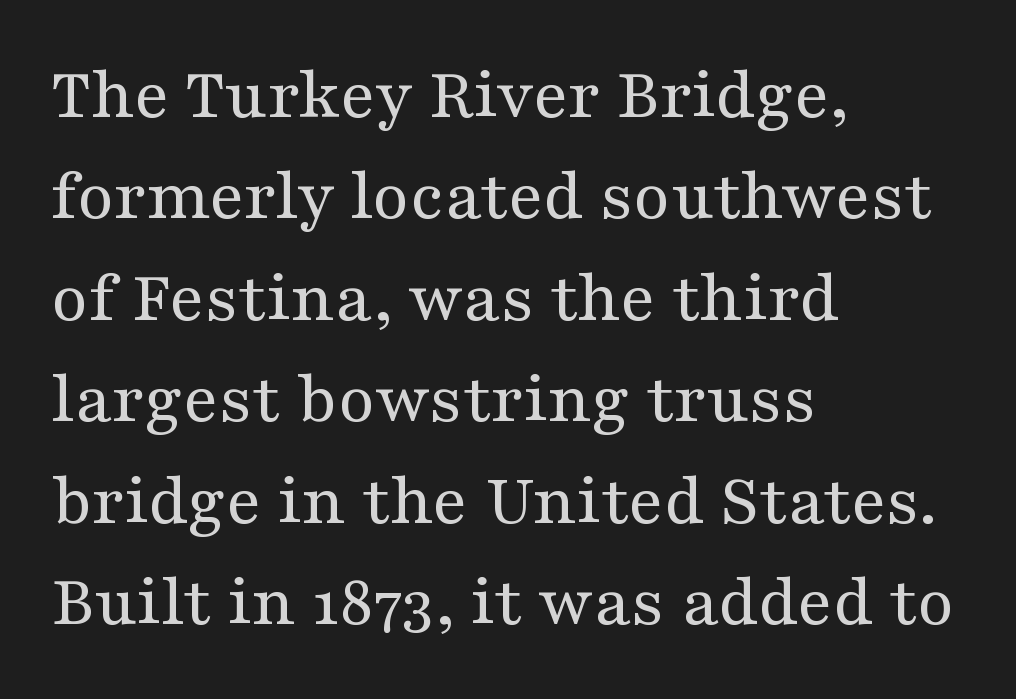
{"serif": "yes", "italic": "no", "bold": "no", "weight": "regular", "width": "wide", "stroke_contrast": "medium", "x_height": "medium", "monospaced": "no", "underline": "no", "align": "left", "line_spacing": "normal", "line_spacing_ratio": 1.37, "letter_spacing": "normal", "letter_spacing_em": 0.0, "glyph_px": 74}
